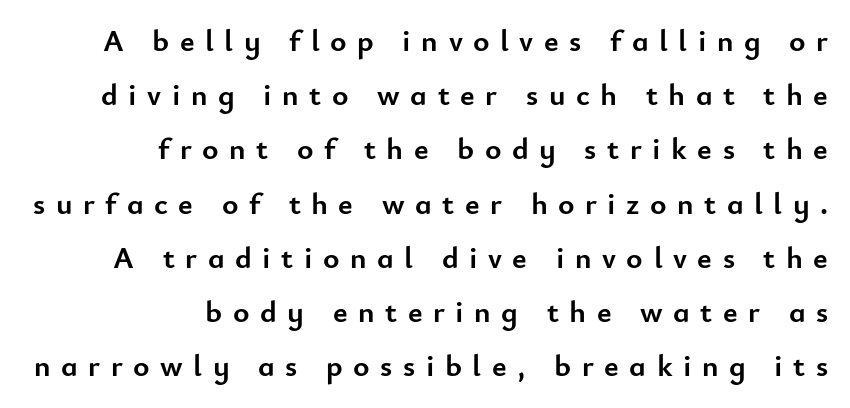
Q: Is the text bold? A: Yes.
Q: Is the text italic (slanted)? A: No, it is upright.
Q: Is the typeface a serif or a sans-serif typeface? A: Sans-serif.
Q: Is the text underlined? A: No.
Q: How is the paragraph aligned? A: Right-aligned.
Q: Is the spacing between letters normal or unusually wide? A: Unusually wide.
Q: Width (condensed, normal, or wide)? A: Normal.
Q: Stroke contrast? A: Low.
Q: x-height? A: Small.
Q: Monospaced? A: No.
